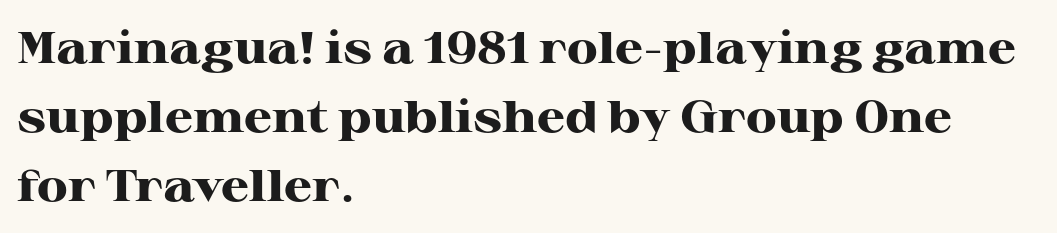
{"serif": "yes", "italic": "no", "bold": "yes", "weight": "heavy", "width": "wide", "stroke_contrast": "high", "x_height": "medium", "monospaced": "no", "underline": "no", "align": "left", "line_spacing": "normal", "line_spacing_ratio": 1.53, "letter_spacing": "normal", "letter_spacing_em": 0.0, "glyph_px": 45}
